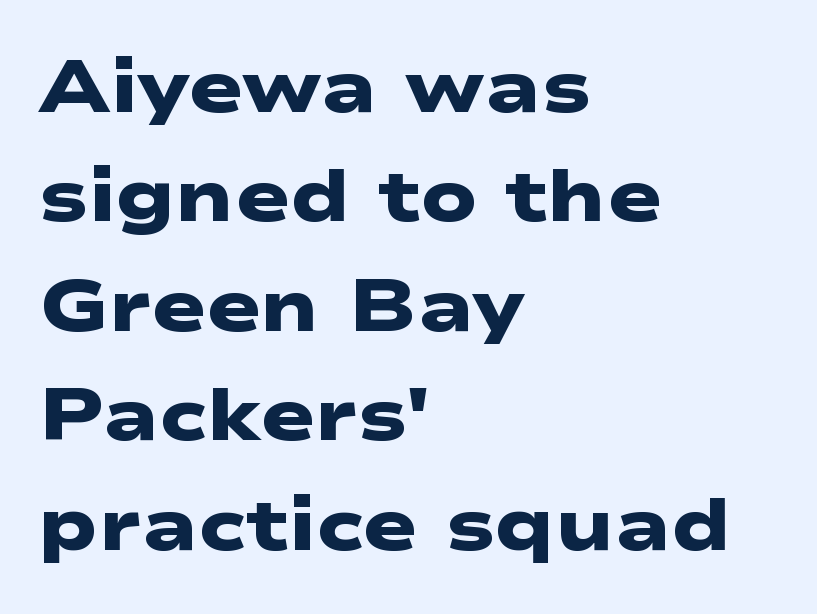
The characters look thick and weighty, a clear bold. Is this a fixed-width face? No — the glyphs have proportional, varying widths. Glyph-to-glyph distance matches everyday printed text. The passage shown is typeset with a sans-serif family.
